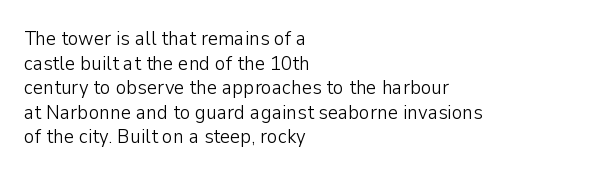
{"italic": "no", "bold": "no", "underline": "no", "align": "left", "line_spacing_ratio": 1.23, "letter_spacing": "normal", "letter_spacing_em": 0.0, "glyph_px": 20}
